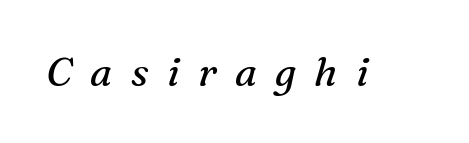
The image shows 40 px regular-weight serif type, italic (leaning right); set unusually wide letter spacing (+0.46 em), not underlined; medium stroke contrast and a medium x-height.
